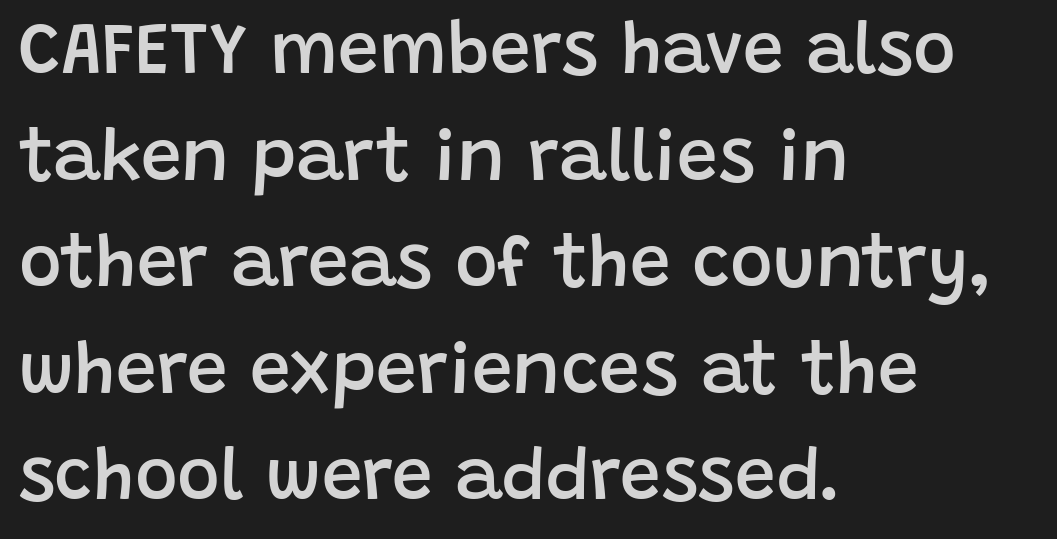
A bit beefed up — I'd call it semibold rather than bold. A typesetter would call this leading conventional body-copy spacing. Style check: upright. Do the characters align in a grid? No, the font is proportional.
